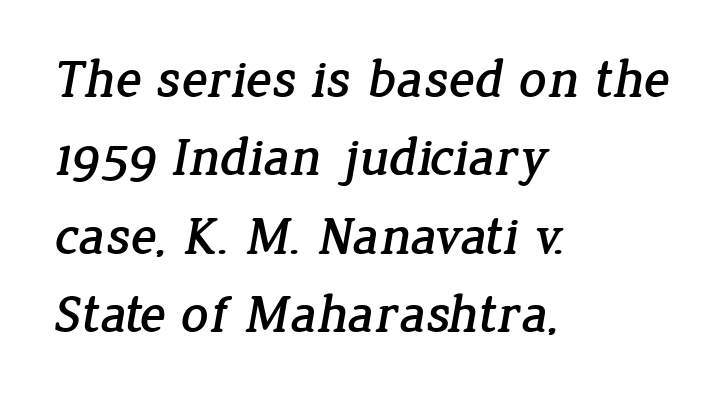
No word sits above an underline. The horizontal fit of the characters is conventional and even. Alignment: flush left. The passage shown stacks its lines at a standard gap. Stroke terminals: seriffed.
